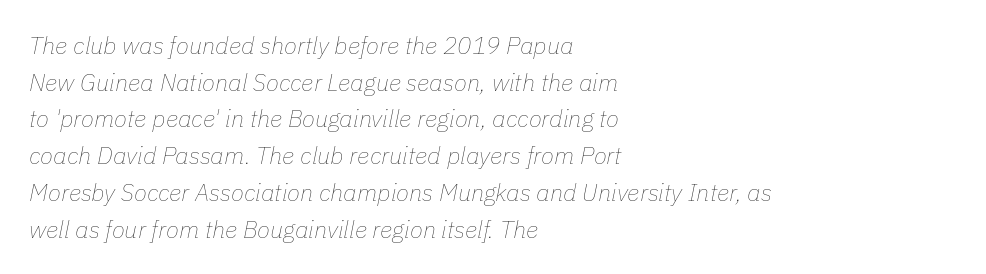
The text block is weighted toward the left margin, trailing off unevenly rightward. Honestly, there is no underline to notice here at all. The axis of the letterforms is tilted away from vertical. Heaviness? Minimal to ordinary, like unemphasized prose. You could call the tracking neutral — neither tight nor loose.
